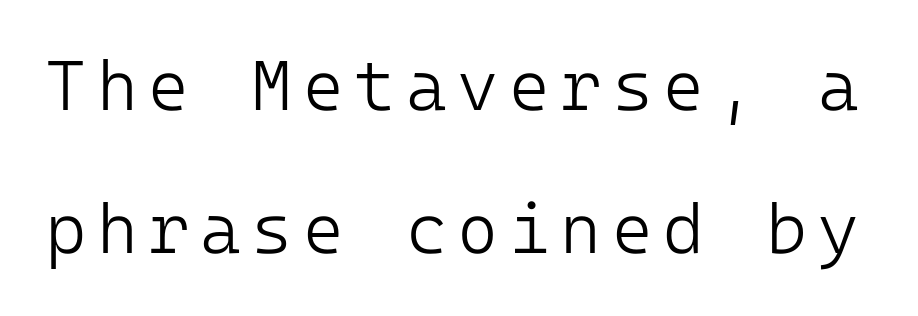
{"serif": "no", "italic": "no", "bold": "no", "weight": "light", "width": "normal", "stroke_contrast": "low", "x_height": "medium", "underline": "no", "line_spacing": "loose", "line_spacing_ratio": 2.05, "glyph_px": 70}
